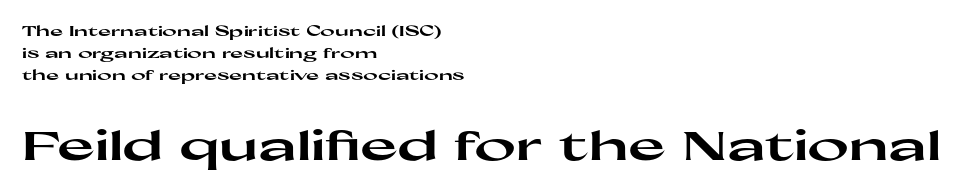
Q: Is the text bold? A: Yes.
Q: Is the text italic (slanted)? A: No, it is upright.
Q: Is the typeface a serif or a sans-serif typeface? A: Sans-serif.
Q: Is the text underlined? A: No.
Q: How is the paragraph aligned? A: Left-aligned.
Q: Is the spacing between letters normal or unusually wide? A: Normal.
Q: Is the spacing between lines tight, normal or loose? A: Normal.
Q: Which block of text is set in a larger size, the first (top) or the second (bottom)? A: The second (bottom) one.
Q: Width (condensed, normal, or wide)? A: Wide.
Q: Stroke contrast? A: High.
Q: x-height? A: Medium.
Q: Monospaced? A: No.
